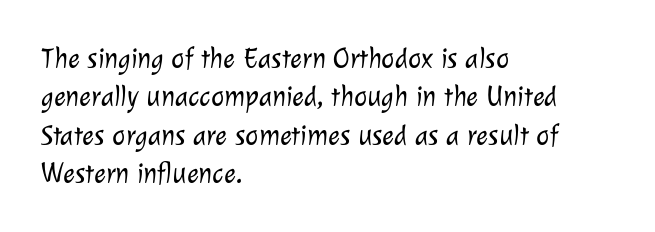
Here the glyphs are tracked normally, forming tight word shapes. Bold? No — there's no thickening of the strokes. Quick note: underline off. Line starts are locked; line ends wander. The passage shown is typeset with a sans-serif family. Proportional: the letters do not fall into vertical columns.
